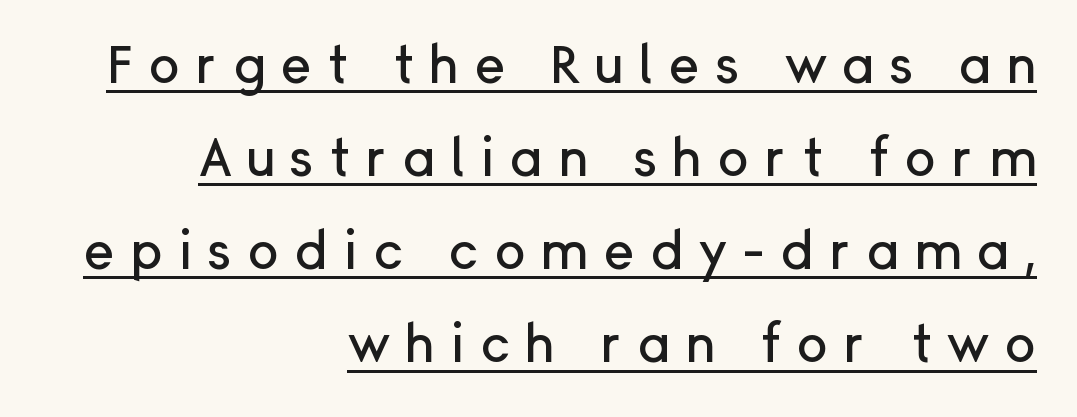
Q: Is the text italic (slanted)? A: No, it is upright.
Q: Is the typeface a serif or a sans-serif typeface? A: Sans-serif.
Q: Is the text underlined? A: Yes.
Q: How is the paragraph aligned? A: Right-aligned.
Q: Is the spacing between letters normal or unusually wide? A: Unusually wide.
Q: Width (condensed, normal, or wide)? A: Normal.
Q: Stroke contrast? A: Low.
Q: x-height? A: Medium.
Q: Monospaced? A: No.
